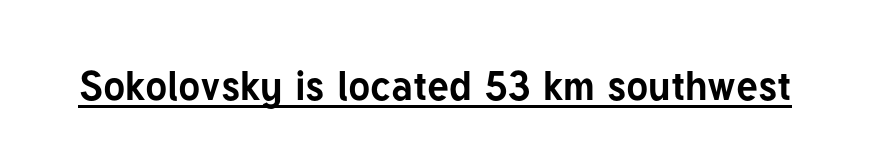
Default kerning and tracking; the words read as compact shapes. Strong, thick strokes mark this as bold type. No italicization has been applied; the sample stays upright. A continuous stroke trails under the words, as in a hyperlink. This rendering employs a face without finishing strokes, i.e., a sans-serif.
